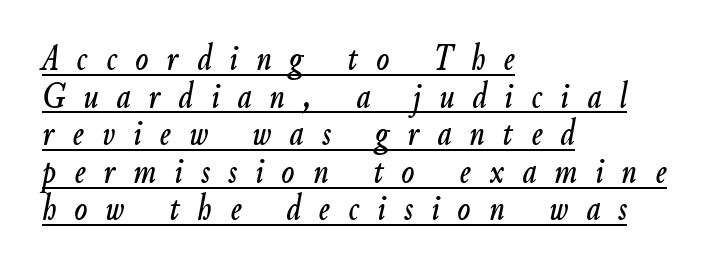
Q: Is the text italic (slanted)? A: Yes, it leans right by about 9 degrees.
Q: Is the text underlined? A: Yes.
Q: How is the paragraph aligned? A: Left-aligned.
Q: Is the spacing between letters normal or unusually wide? A: Unusually wide.
Q: Is the spacing between lines tight, normal or loose? A: Tight.
Q: Width (condensed, normal, or wide)? A: Condensed.
Q: Stroke contrast? A: Low.
Q: x-height? A: Small.
Q: Monospaced? A: No.
